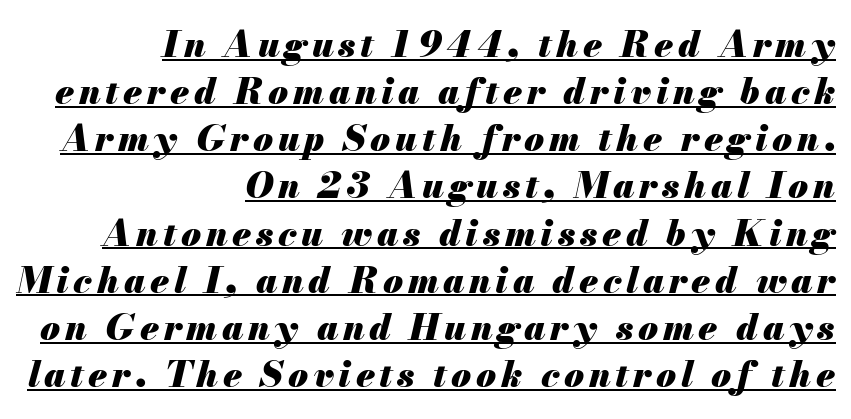
{"italic": "yes", "lean": "right", "slant_degrees": 13, "bold": "yes", "weight": "heavy", "width": "normal", "stroke_contrast": "medium", "x_height": "small", "monospaced": "no", "underline": "yes", "align": "right", "line_spacing": "normal", "line_spacing_ratio": 1.31, "glyph_px": 36}
